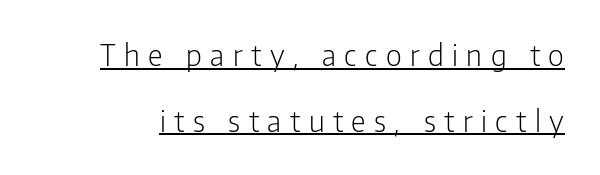
The glyphs are accompanied by a horizontal stroke just below them. The cut favours lightness, reaching ordinary text weight at its darkest. Each word looks stretched out because of the extra space between its letters. Is there any slant? The stems are plumb. The designer went with a sans here, leaving each stem footless. Character widths vary here, with narrow letters taking less room than wide ones.
